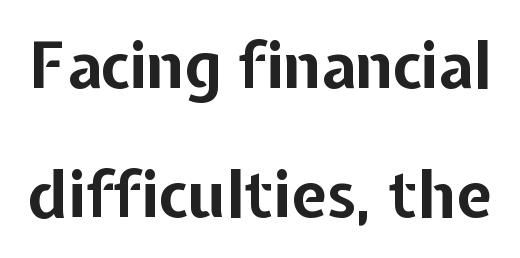
The image shows 64 px bold sans-serif type, upright; set loose line spacing (2.01x), normal letter spacing, not underlined; low stroke contrast and a medium x-height.
